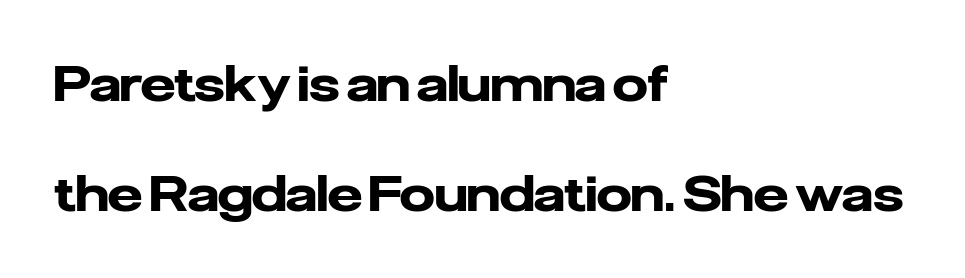
Q: Is the text bold? A: Yes.
Q: Is the text italic (slanted)? A: No, it is upright.
Q: Is the typeface a serif or a sans-serif typeface? A: Sans-serif.
Q: Is the text underlined? A: No.
Q: How is the paragraph aligned? A: Left-aligned.
Q: Is the spacing between letters normal or unusually wide? A: Normal.
Q: Is the spacing between lines tight, normal or loose? A: Loose.
Q: Width (condensed, normal, or wide)? A: Normal.
Q: Stroke contrast? A: Low.
Q: x-height? A: Medium.
Q: Monospaced? A: No.
